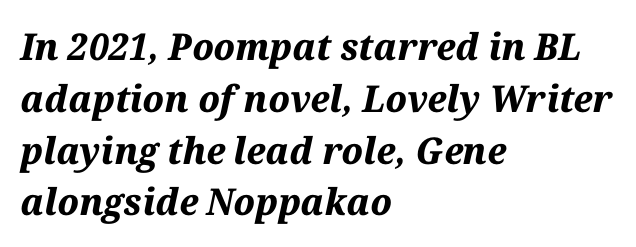
The image shows 37 px bold type, italic (leaning right); set left-aligned, normal line spacing (1.4x), normal letter spacing, not underlined; medium stroke contrast and a medium x-height.
